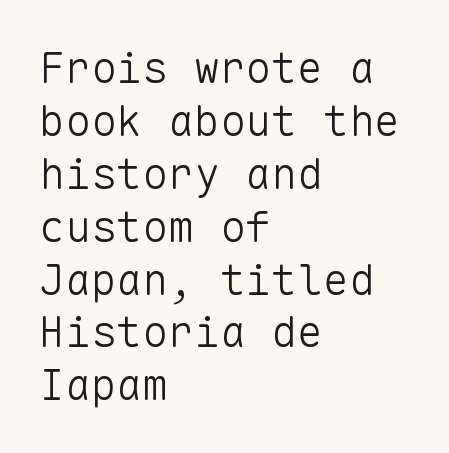
{"serif": "no", "italic": "no", "bold": "no", "weight": "light", "width": "normal", "stroke_contrast": "low", "x_height": "medium", "monospaced": "yes", "underline": "no", "align": "left", "line_spacing_ratio": 1.23, "letter_spacing": "normal", "letter_spacing_em": 0.0, "glyph_px": 43}
